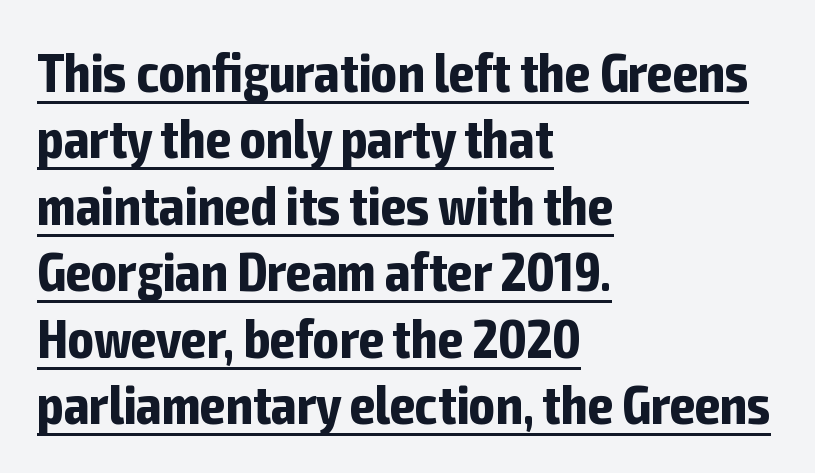
Q: Is the text bold? A: Yes.
Q: Is the text italic (slanted)? A: No, it is upright.
Q: Is the typeface a serif or a sans-serif typeface? A: Sans-serif.
Q: Is the text underlined? A: Yes.
Q: How is the paragraph aligned? A: Left-aligned.
Q: Is the spacing between letters normal or unusually wide? A: Normal.
Q: Width (condensed, normal, or wide)? A: Condensed.
Q: Stroke contrast? A: Low.
Q: x-height? A: Medium.
Q: Monospaced? A: No.
